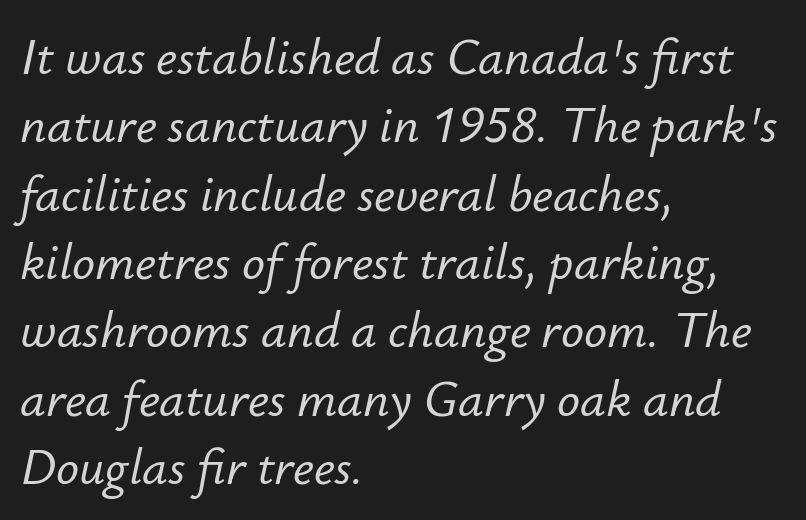
The image shows 51 px text type, italic (leaning right); set left-aligned, normal line spacing (1.34x), normal letter spacing, not underlined; low stroke contrast and a small x-height.
